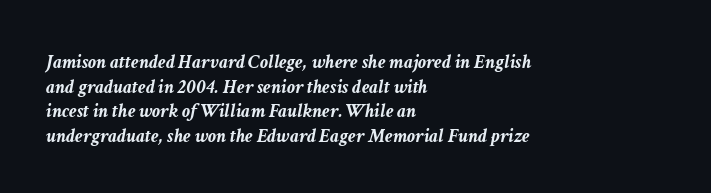
The image shows 20 px bold type, italic (leaning right); set left-aligned, line spacing 1.23x, normal letter spacing, not underlined.
